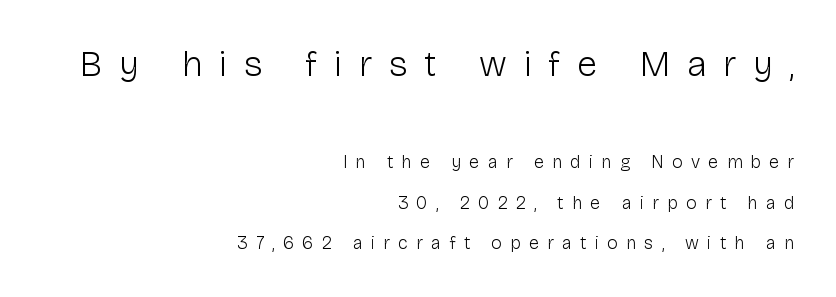
The image shows 36 px light sans-serif type, upright; set right-aligned, loose line spacing (2.24x), unusually wide letter spacing (+0.46 em), not underlined; the first (top) block is 2.0x larger; low stroke contrast and a medium x-height.
